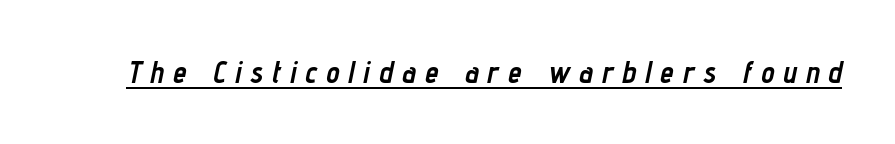
{"italic": "yes", "lean": "right", "slant_degrees": 12, "bold": "yes", "weight": "semibold", "width": "condensed", "stroke_contrast": "low", "x_height": "medium", "monospaced": "no", "underline": "yes", "letter_spacing": "wide", "letter_spacing_em": 0.31, "glyph_px": 30}
